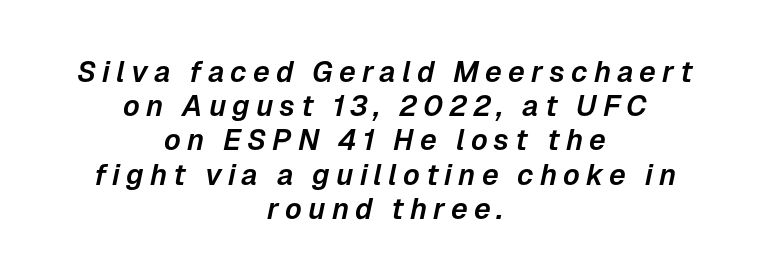
Observe the wide spacing: letters keep a clear distance from each other. Glance below the letters and you will spot only blank space. The lines in this sample share a center point and differ in where they start and stop. A typesetter would call this proportional, since set widths differ per character. Characters are canted at an angle relative to the baseline's perpendicular.
